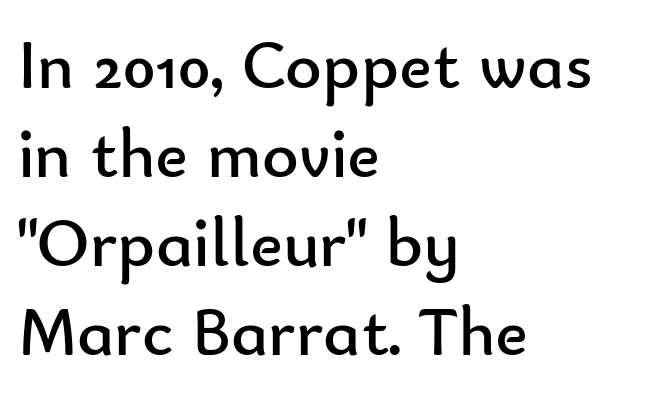
The image shows 70 px regular-weight sans-serif type, upright; set left-aligned, normal line spacing (1.27x), normal letter spacing, not underlined; low stroke contrast and a small x-height.
